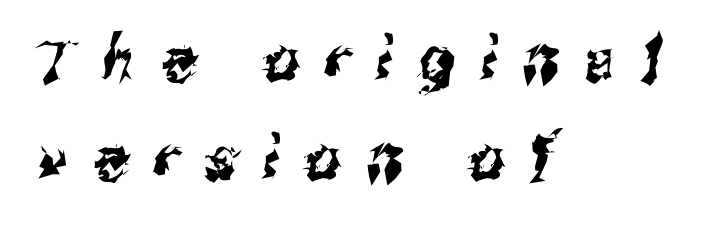
Successive baselines arrive at the customary interval. The setting favours the left margin, as ordinary paragraphs usually do. Look at the tracking — it's clearly loosened, letters drifting apart. Look at the bottom of the vertical strokes: they stop flat, with no serifs. Spacing verdict: proportional, widths tailored to each character. The zone under the glyphs is completely vacant.
